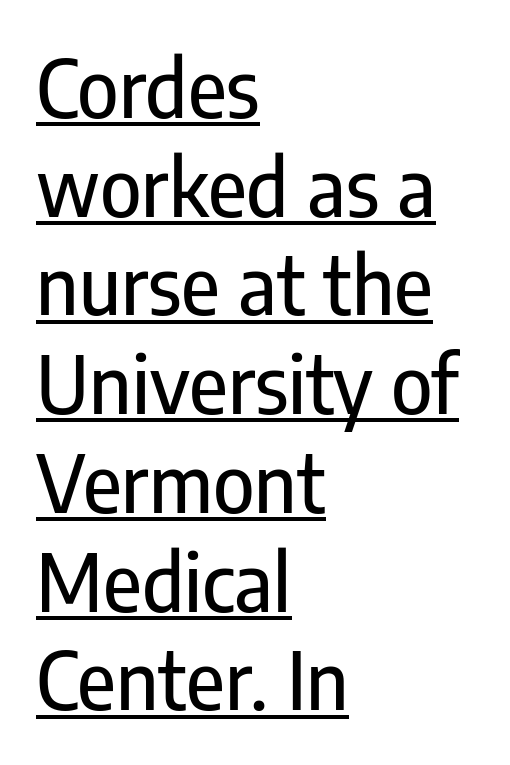
Short note: letters normally spaced. Nothing sits at the stroke ends, so this counts as sans-serif. The ragged edge is on the right, which tells us the setting is flush left. Spacing verdict: proportional, widths tailored to each character. A typesetter would call this leading conventional body-copy spacing.
